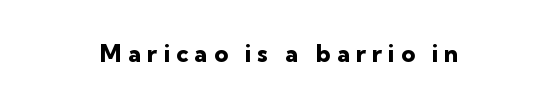
Q: Is the text bold? A: Yes.
Q: Is the text italic (slanted)? A: No, it is upright.
Q: Is the text underlined? A: No.
Q: How is the paragraph aligned? A: Centered.
Q: Is the spacing between letters normal or unusually wide? A: Unusually wide.
